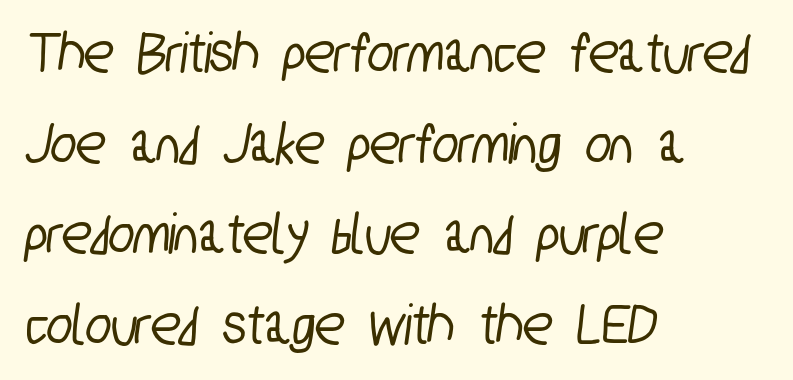
The typesetter chose a ragged-right arrangement here. Think of a printed novel: that variable character pitch is what you see here. Each row of text sits above clean, open space. These lines sit exactly where default settings would place them. Serif or sans? Sans — the stroke terminals are bare. The letterforms sit shoulder to shoulder at normal distance.
